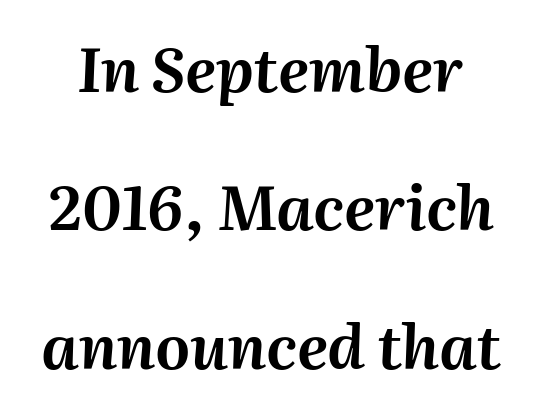
Descender tails drop into unmarked territory. A typesetter would call this proportional, since set widths differ per character. Style check: oblique. This block would shrink considerably if given ordinary leading; it's expanded now.
